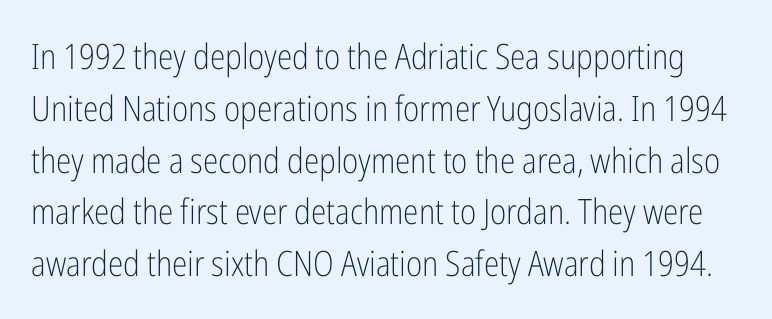
This sample keeps an unexceptional amount of space between lines. Looks like regular typesetting: each glyph gets only the width it needs. The strokes are not fattened; the text isn't bold. The tracking reads as untouched default to a designer's eye. Every character sits straight up, as roman type does.
